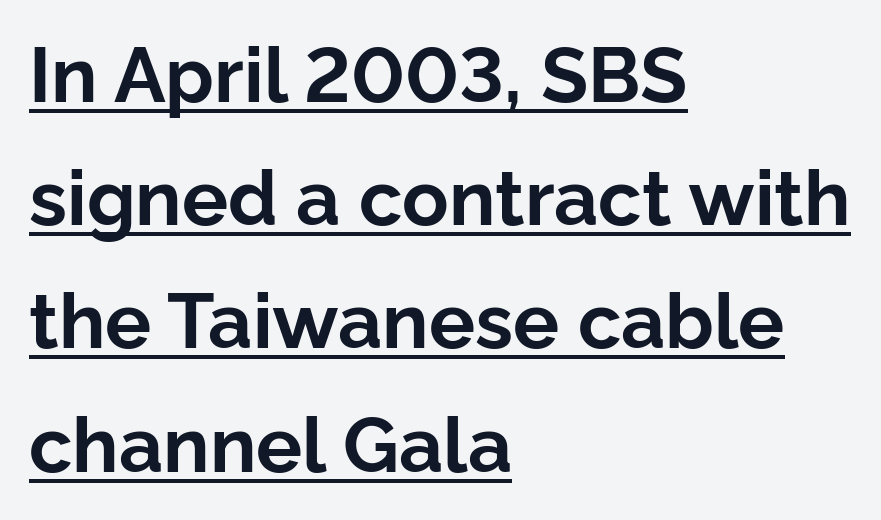
Q: Is the text bold? A: Yes.
Q: Is the text italic (slanted)? A: No, it is upright.
Q: Is the typeface a serif or a sans-serif typeface? A: Sans-serif.
Q: Is the text underlined? A: Yes.
Q: How is the paragraph aligned? A: Left-aligned.
Q: Is the spacing between letters normal or unusually wide? A: Normal.
Q: Is the spacing between lines tight, normal or loose? A: Normal.
Q: Width (condensed, normal, or wide)? A: Normal.
Q: Stroke contrast? A: Low.
Q: x-height? A: Medium.
Q: Monospaced? A: No.
